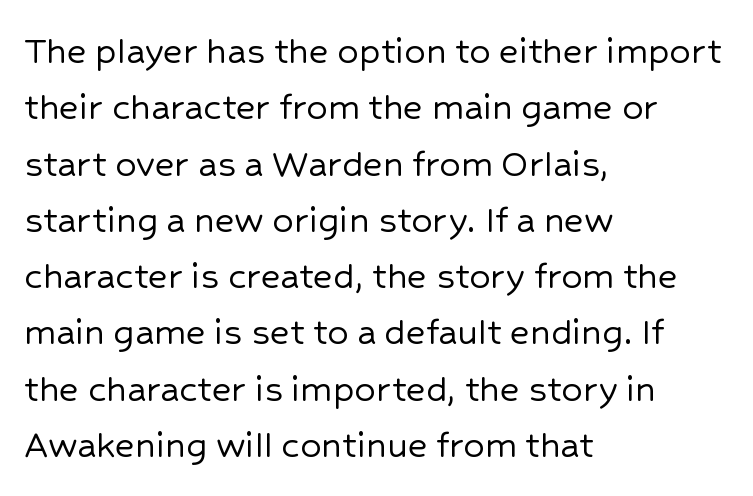
{"serif": "no", "italic": "no", "width": "normal", "stroke_contrast": "low", "x_height": "medium", "monospaced": "no", "underline": "no", "align": "left", "line_spacing": "normal", "line_spacing_ratio": 1.34, "letter_spacing": "normal", "letter_spacing_em": 0.0, "glyph_px": 42}
